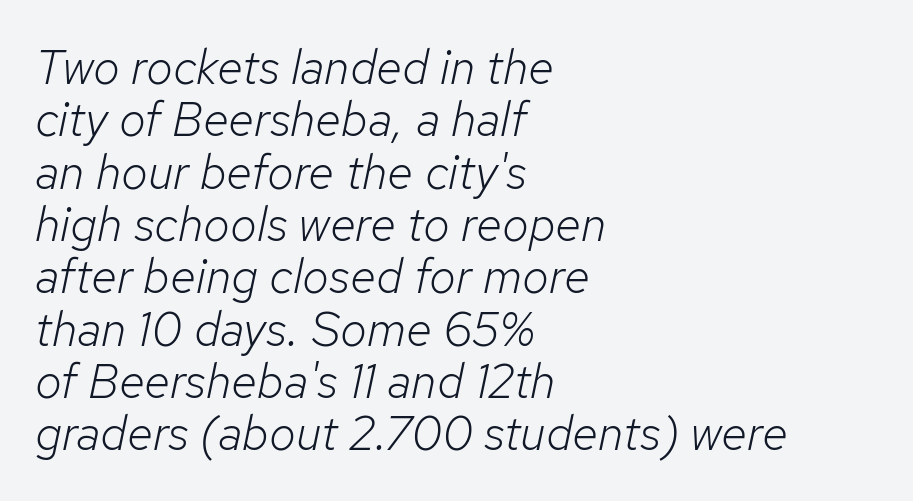
{"italic": "yes", "lean": "right", "slant_degrees": 12, "bold": "no", "weight": "light", "width": "normal", "stroke_contrast": "low", "x_height": "medium", "monospaced": "no", "underline": "no", "align": "left", "line_spacing": "tight", "line_spacing_ratio": 1.09, "letter_spacing": "normal", "letter_spacing_em": 0.0, "glyph_px": 48}
